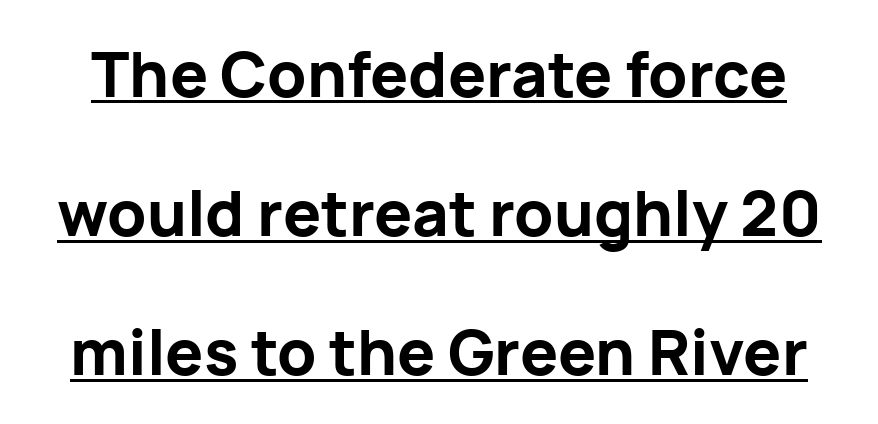
The image shows 63 px bold sans-serif type, upright; set loose line spacing (2.21x), normal letter spacing, underlined; low stroke contrast and a medium x-height.
